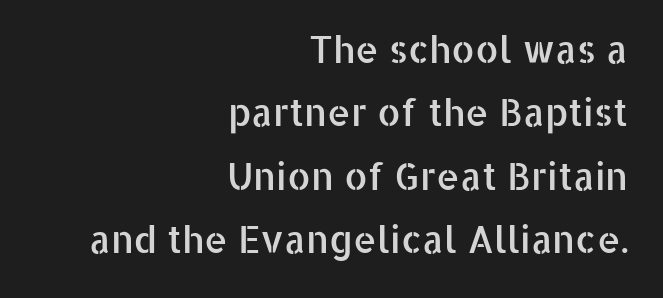
This is roman type, the default non-slanted kind. The paragraph has a hard right edge and a soft left edge. Note: no serifs on the glyphs. Think of a printed novel: that variable character pitch is what you see here.
